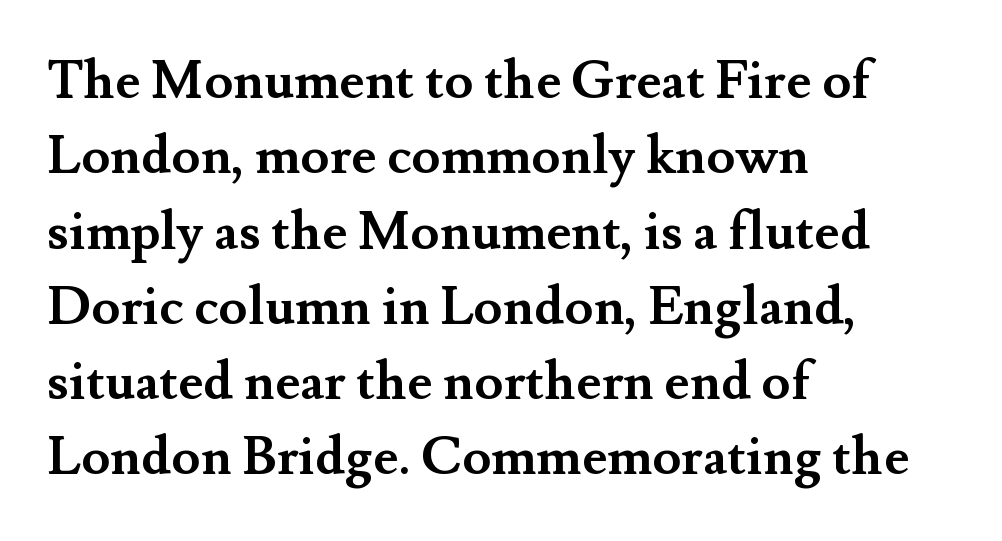
{"serif": "yes", "italic": "no", "bold": "yes", "weight": "semibold", "width": "normal", "stroke_contrast": "medium", "x_height": "small", "monospaced": "no", "underline": "no", "align": "left", "line_spacing": "normal", "line_spacing_ratio": 1.42, "letter_spacing": "normal", "letter_spacing_em": 0.0, "glyph_px": 53}
